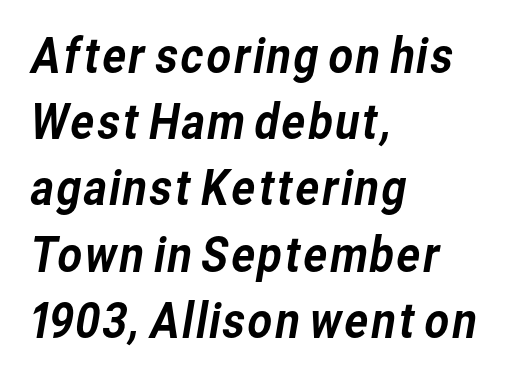
{"serif": "no", "width": "normal", "stroke_contrast": "low", "x_height": "medium", "monospaced": "no", "underline": "no", "align": "left", "line_spacing": "normal", "line_spacing_ratio": 1.38, "letter_spacing": "normal", "letter_spacing_em": 0.0, "glyph_px": 48}
